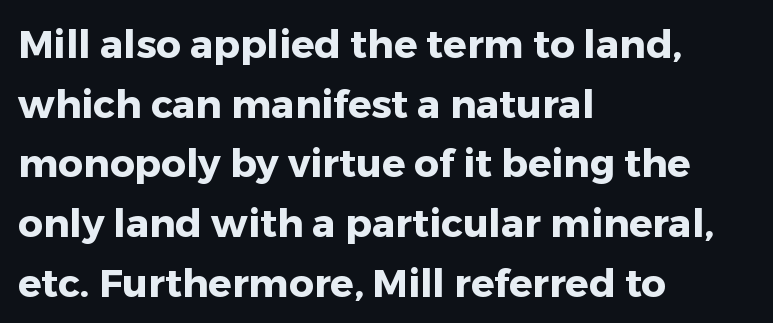
Layout note: lines flush left. The horizontal fit of the characters is conventional and even. Is this a fixed-width face? No — the glyphs have proportional, varying widths. The space directly below the letters is spotless. Compared with typical paragraphs, the rows here are spaced about the same.
